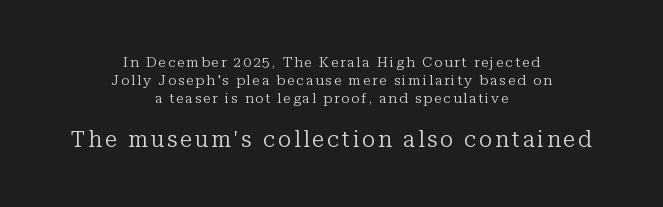
{"italic": "no", "bold": "no", "underline": "no", "align": "center", "line_spacing": "normal", "line_spacing_ratio": 1.29, "larger_block": "second", "size_ratio": 1.57, "glyph_px": 22}
